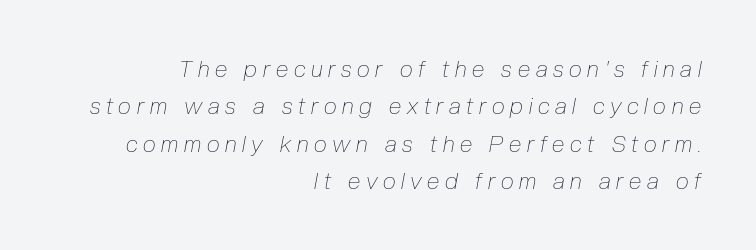
The image shows 23 px text type, italic (leaning right); set right-aligned, normal line spacing (1.62x), unusually wide letter spacing (+0.25 em), not underlined.
